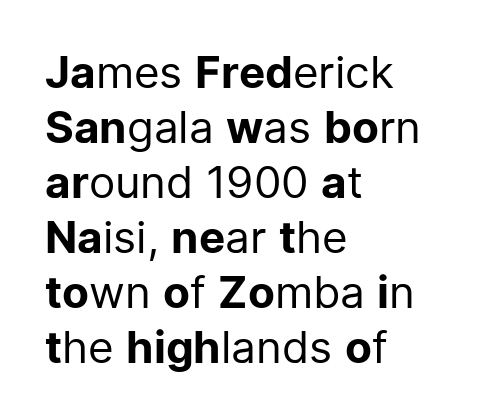
{"serif": "no", "italic": "no", "bold": "no", "weight": "regular", "width": "normal", "stroke_contrast": "low", "x_height": "medium", "monospaced": "no", "underline": "no", "align": "left", "line_spacing": "normal", "line_spacing_ratio": 1.25, "letter_spacing": "normal", "letter_spacing_em": 0.0, "glyph_px": 44}
